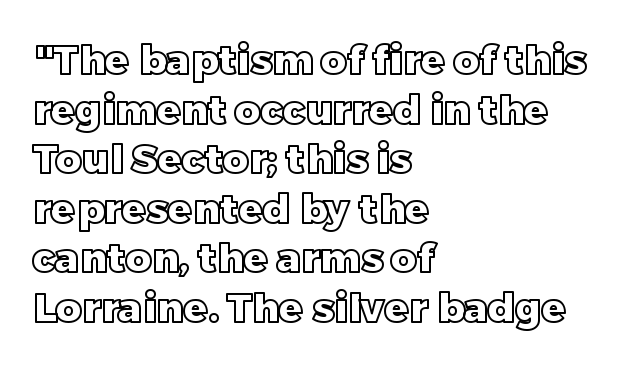
The face used here is rendered with its standard letterfit. The lines in this sample share a left origin and differ only in where they stop. Spacing verdict: proportional, widths tailored to each character. The glyphs are unaccompanied by any horizontal stroke below them. You can tell it's not italic because the verticals are truly vertical.
